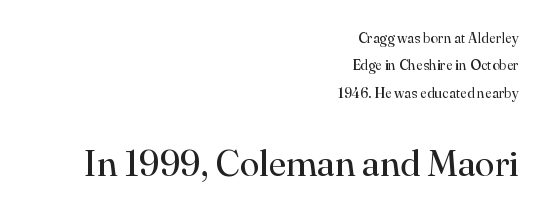
Q: Is the text bold? A: No.
Q: Is the text italic (slanted)? A: No, it is upright.
Q: Is the typeface a serif or a sans-serif typeface? A: Serif.
Q: Is the text underlined? A: No.
Q: How is the paragraph aligned? A: Right-aligned.
Q: Is the spacing between letters normal or unusually wide? A: Normal.
Q: Is the spacing between lines tight, normal or loose? A: Loose.
Q: Which block of text is set in a larger size, the first (top) or the second (bottom)? A: The second (bottom) one.
Q: Width (condensed, normal, or wide)? A: Normal.
Q: Stroke contrast? A: High.
Q: x-height? A: Small.
Q: Monospaced? A: No.
